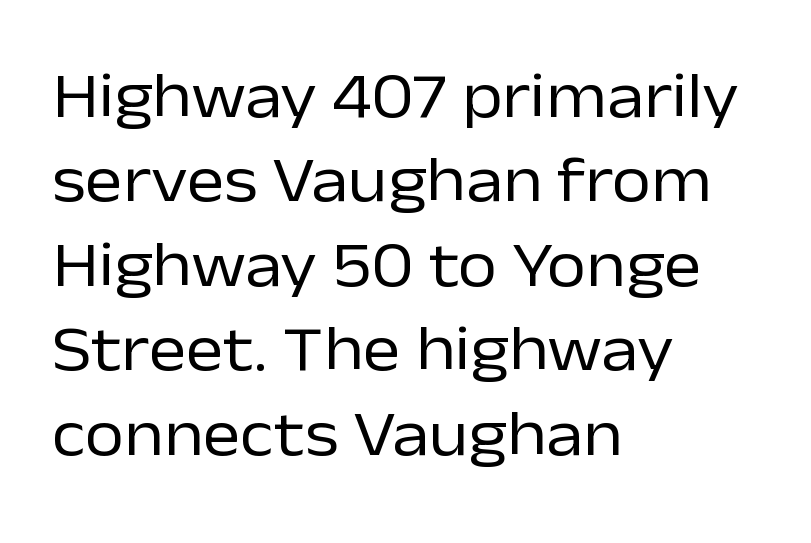
Q: Is the text bold? A: No.
Q: Is the text italic (slanted)? A: No, it is upright.
Q: Is the typeface a serif or a sans-serif typeface? A: Sans-serif.
Q: Is the text underlined? A: No.
Q: How is the paragraph aligned? A: Left-aligned.
Q: Is the spacing between letters normal or unusually wide? A: Normal.
Q: Is the spacing between lines tight, normal or loose? A: Normal.
Q: Width (condensed, normal, or wide)? A: Normal.
Q: Stroke contrast? A: Low.
Q: x-height? A: Medium.
Q: Monospaced? A: No.
